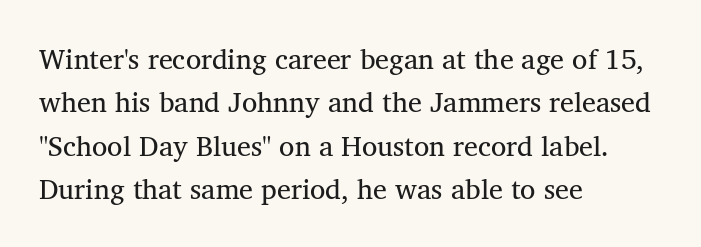
{"serif": "yes", "italic": "no", "bold": "no", "weight": "regular", "width": "normal", "stroke_contrast": "medium", "x_height": "medium", "monospaced": "no", "underline": "no", "align": "left", "line_spacing": "normal", "line_spacing_ratio": 1.55, "letter_spacing": "normal", "letter_spacing_em": 0.0, "glyph_px": 28}
